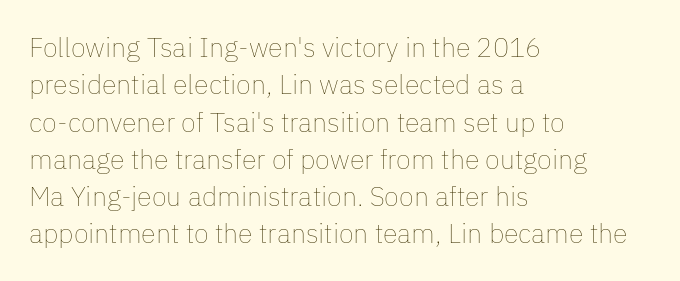
The image shows 27 px text type, upright; set left-aligned, normal line spacing (1.38x), normal letter spacing, not underlined.
